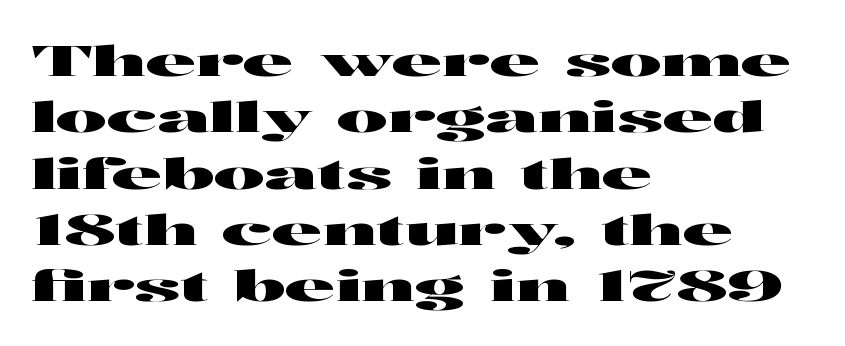
The image shows 43 px wide sans-serif type, upright; set left-aligned, normal line spacing (1.31x), normal letter spacing, not underlined; high stroke contrast and a medium x-height.
